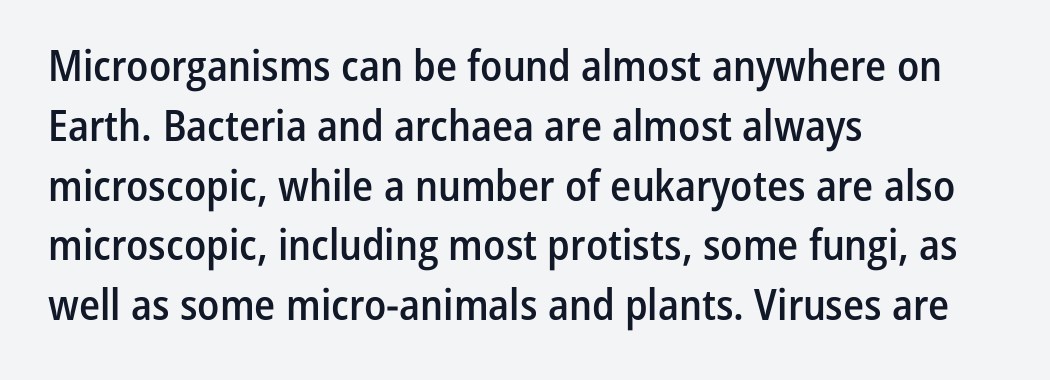
The face used here is a sans, in the tradition of grotesques and geometrics. A student would call this left alignment; a typographer would say flush left, rag right. Note the varied advance widths — an 'i' is clearly narrower than an 'm'. The lines sit at an ordinary, default distance from one another. This is the regular roman posture of the typeface. Compared with typical body copy, the letter spacing here is the same.
